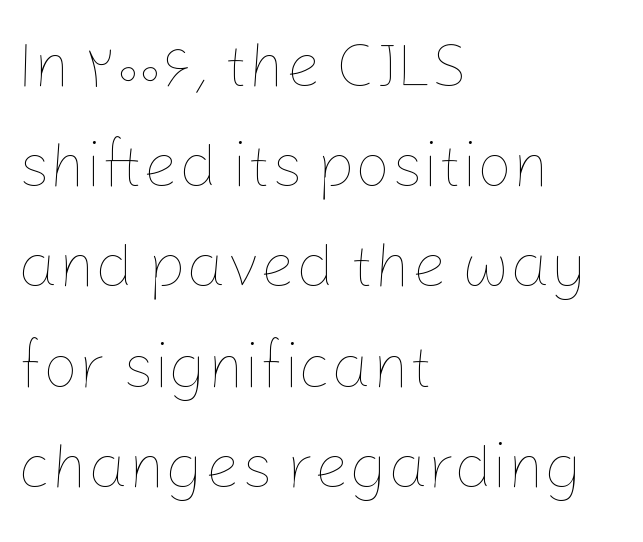
The image shows 63 px thin type, upright; set left-aligned, normal line spacing (1.59x), normal letter spacing, not underlined; low stroke contrast and a medium x-height.
